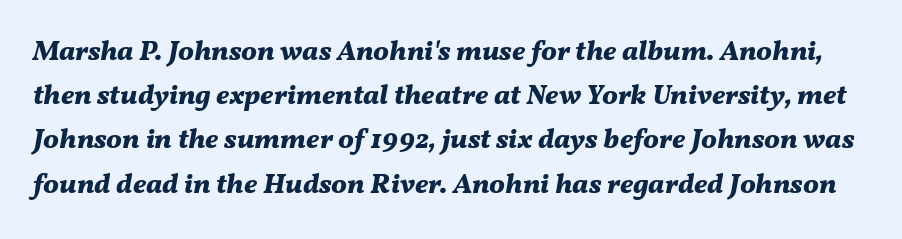
Strong, thick strokes mark this as bold type. Leading matches the norm, producing a regular column. In terms of letterspacing, this is plain default setting. The strip under each line holds only bare page. This sample uses an oblique cut, with every glyph tilted off the vertical. Here the designer chose a conventional face with non-uniform glyph widths.
